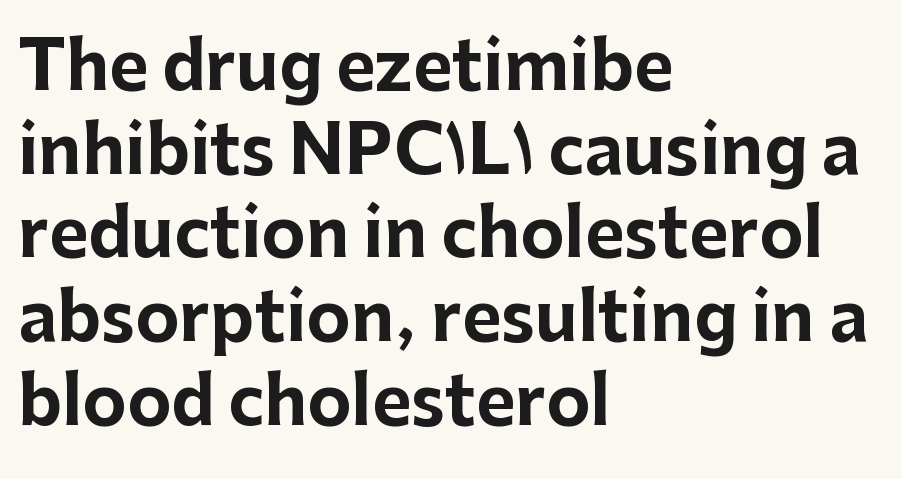
{"serif": "no", "italic": "no", "bold": "yes", "weight": "bold", "width": "normal", "stroke_contrast": "low", "x_height": "medium", "monospaced": "no", "underline": "no", "align": "left", "line_spacing": "normal", "line_spacing_ratio": 1.25, "letter_spacing": "normal", "letter_spacing_em": 0.0, "glyph_px": 67}
